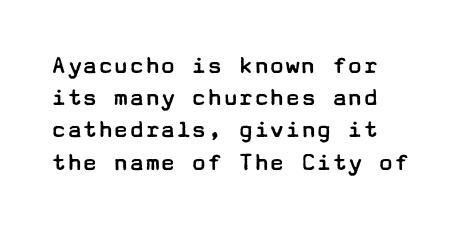
No letter is thick-stroked: the sample isn't bold. The lettering stays uniformly vertical, giving the passage a roman look. This sample uses plain, unmodified letter spacing. These lines stack with their left ends in a neat column. The gap between lines stays unmarked.
